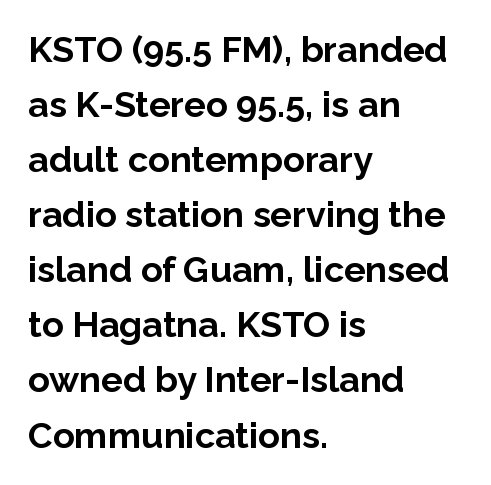
Q: Is the text bold? A: Yes.
Q: Is the text italic (slanted)? A: No, it is upright.
Q: Is the typeface a serif or a sans-serif typeface? A: Sans-serif.
Q: Is the text underlined? A: No.
Q: How is the paragraph aligned? A: Left-aligned.
Q: Is the spacing between letters normal or unusually wide? A: Normal.
Q: Is the spacing between lines tight, normal or loose? A: Normal.
Q: Width (condensed, normal, or wide)? A: Normal.
Q: Stroke contrast? A: Low.
Q: x-height? A: Medium.
Q: Monospaced? A: No.
